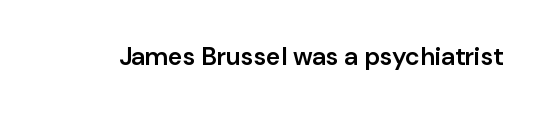
The letters stand upright; this is a roman face. Words appear dense and cohesive because spacing is normal. What weight is shown? A semibold, between regular and bold. The passage shown is not underscored anywhere.
